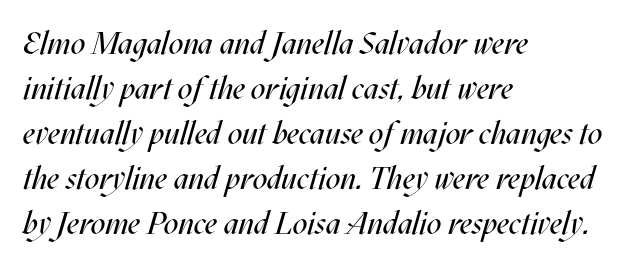
The image shows 32 px regular-weight, condensed type, italic (leaning right); set left-aligned, normal line spacing (1.41x), normal letter spacing, not underlined; medium stroke contrast and a large x-height.
